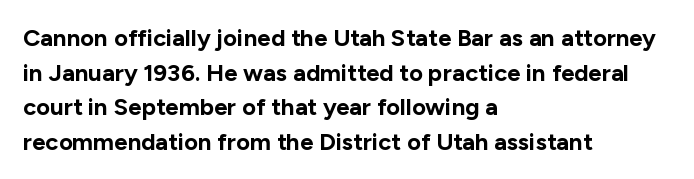
Q: Is the text bold? A: Yes.
Q: Is the text italic (slanted)? A: No, it is upright.
Q: Is the text underlined? A: No.
Q: How is the paragraph aligned? A: Left-aligned.
Q: Is the spacing between letters normal or unusually wide? A: Normal.
Q: Is the spacing between lines tight, normal or loose? A: Normal.
